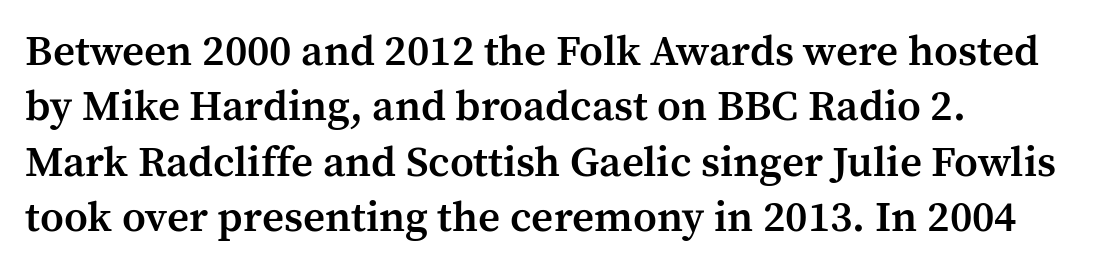
{"serif": "yes", "italic": "no", "bold": "semi", "weight": "semibold", "width": "normal", "stroke_contrast": "medium", "x_height": "medium", "monospaced": "no", "underline": "no", "line_spacing": "normal", "line_spacing_ratio": 1.29, "letter_spacing": "normal", "letter_spacing_em": 0.0, "glyph_px": 43}
